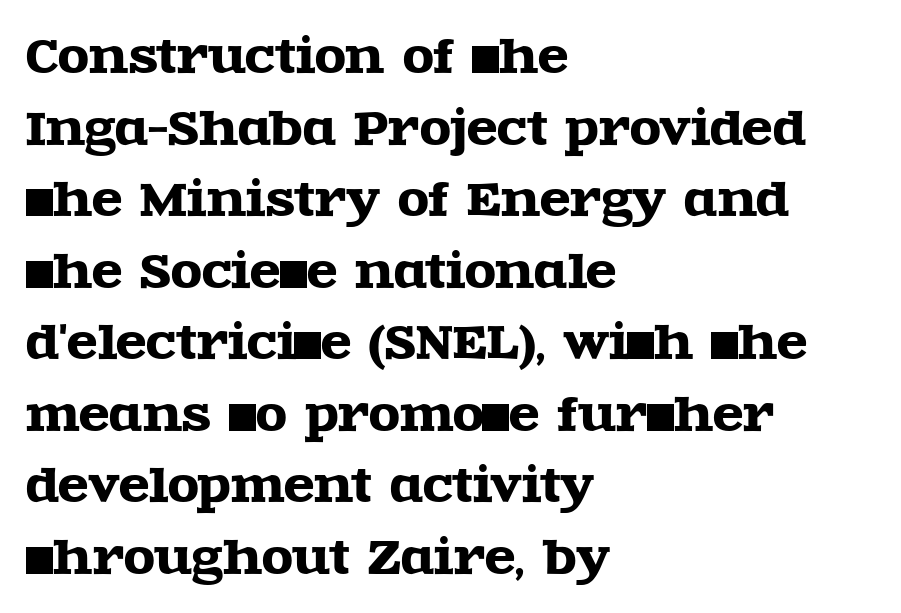
{"serif": "yes", "italic": "no", "width": "wide", "x_height": "large", "monospaced": "no", "underline": "no", "align": "left", "line_spacing": "normal", "line_spacing_ratio": 1.59, "letter_spacing": "normal", "letter_spacing_em": 0.0, "glyph_px": 45}
